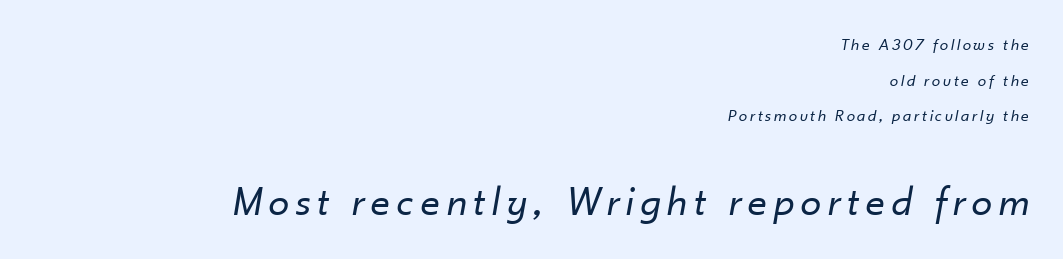
{"italic": "yes", "lean": "right", "slant_degrees": 10, "bold": "no", "weight": "regular", "width": "normal", "stroke_contrast": "low", "x_height": "small", "monospaced": "no", "underline": "no", "align": "right", "line_spacing": "loose", "line_spacing_ratio": 2.1, "larger_block": "second", "size_ratio": 2.47, "glyph_px": 42}
